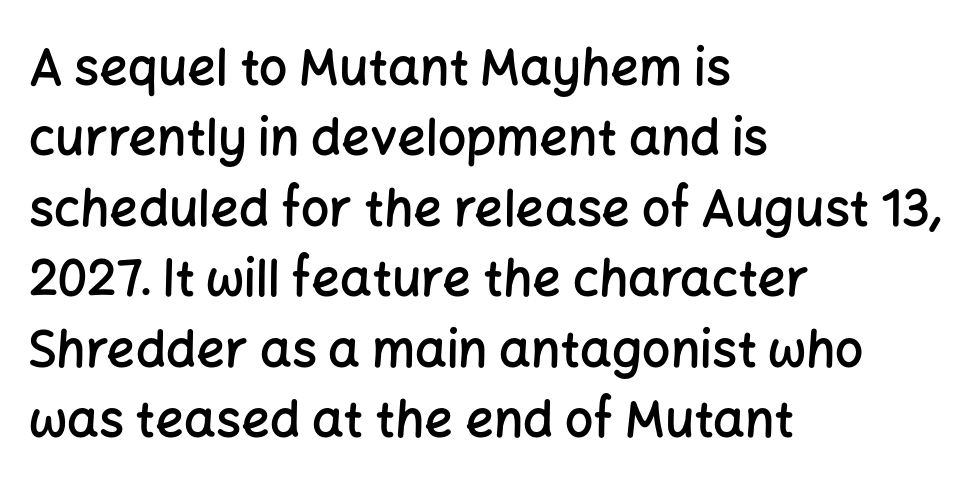
Words appear dense and cohesive because spacing is normal. A typesetter would call this leading conventional body-copy spacing. The passage shown is typed in a proportional face where columns would drift. Italic: no, the glyphs are upright roman. Moderately thickened strokes mark this as semibold type. I'd call this a sans setting — the letters go barefoot.
